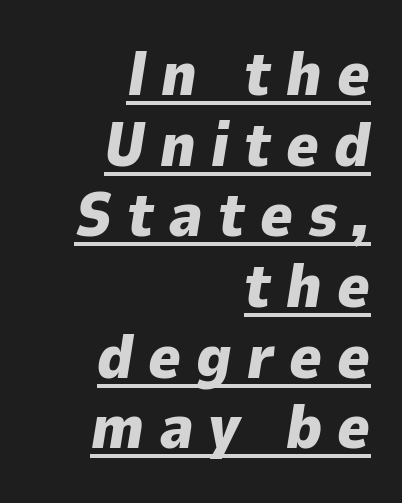
Q: Is the text bold? A: Yes.
Q: Is the text italic (slanted)? A: Yes, it leans right by about 9 degrees.
Q: Is the text underlined? A: Yes.
Q: How is the paragraph aligned? A: Right-aligned.
Q: Is the spacing between letters normal or unusually wide? A: Unusually wide.
Q: Is the spacing between lines tight, normal or loose? A: Tight.
Q: Width (condensed, normal, or wide)? A: Normal.
Q: Stroke contrast? A: Low.
Q: x-height? A: Medium.
Q: Monospaced? A: No.
